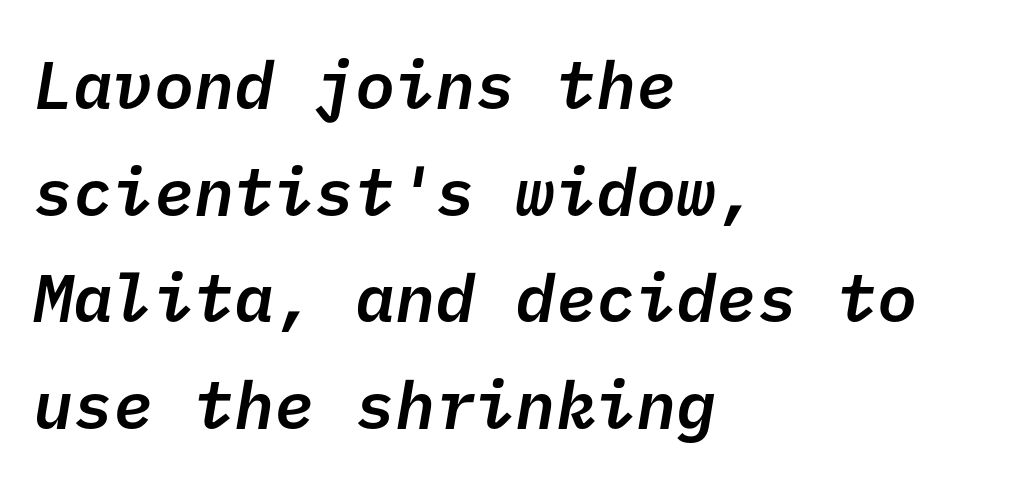
{"serif": "no", "bold": "semi", "weight": "semibold", "width": "normal", "stroke_contrast": "low", "x_height": "medium", "underline": "no", "align": "left", "line_spacing": "normal", "line_spacing_ratio": 1.59, "letter_spacing": "normal", "letter_spacing_em": 0.0, "glyph_px": 67}
